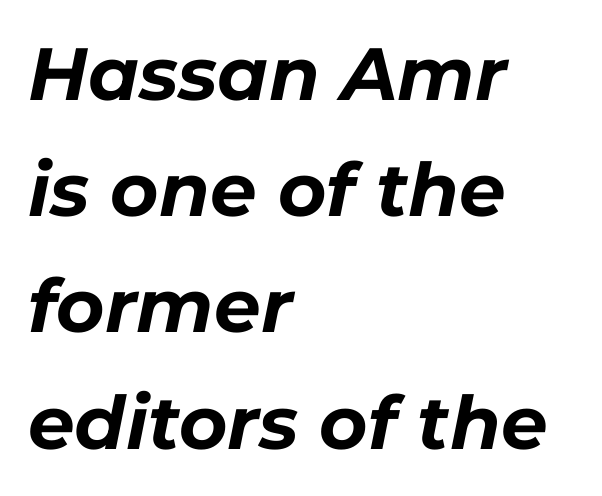
The image shows 74 px bold type, italic (leaning right); set left-aligned, normal line spacing (1.57x), normal letter spacing, not underlined; low stroke contrast and a medium x-height.
